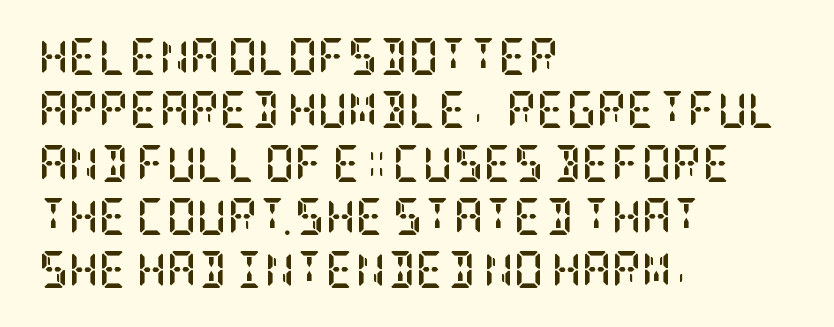
Nothing unusual about the tracking: characters are spaced as the font intends. The letters are bold, with thick, heavy strokes. A normal amount of white space separates one row of letters from the next. The lettering holds an erect, upright posture throughout. This sample uses a serif face. Leftover space on each line is placed entirely after the last word.
